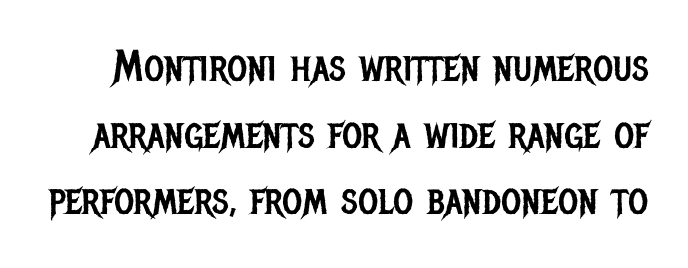
{"serif": "no", "italic": "no", "bold": "no", "weight": "regular", "width": "condensed", "stroke_contrast": "low", "x_height": "large", "monospaced": "no", "underline": "no", "line_spacing": "normal", "line_spacing_ratio": 1.55, "letter_spacing": "normal", "letter_spacing_em": 0.0, "glyph_px": 43}
